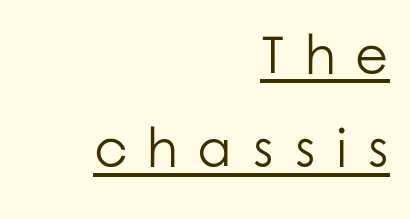
The image shows 54 px light sans-serif type, upright; set right-aligned, line spacing 1.73x, unusually wide letter spacing (+0.37 em), underlined; low stroke contrast and a medium x-height.
